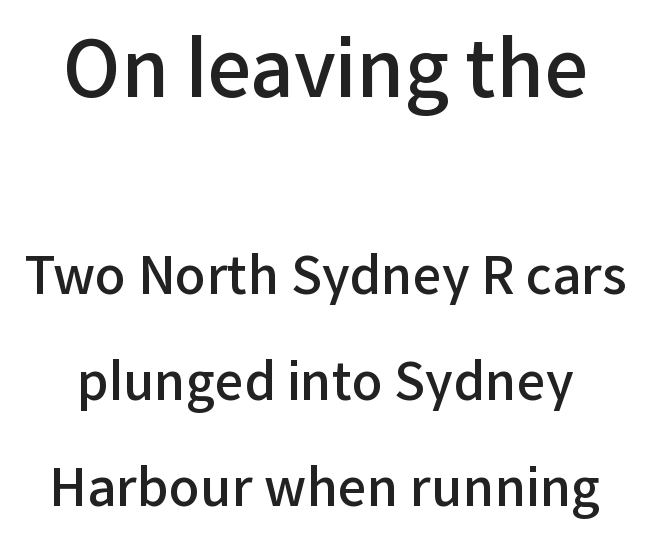
Q: Is the text bold? A: Semi-bold.
Q: Is the text italic (slanted)? A: No, it is upright.
Q: Is the typeface a serif or a sans-serif typeface? A: Sans-serif.
Q: Is the text underlined? A: No.
Q: Is the spacing between letters normal or unusually wide? A: Normal.
Q: Is the spacing between lines tight, normal or loose? A: Loose.
Q: Which block of text is set in a larger size, the first (top) or the second (bottom)? A: The first (top) one.
Q: Width (condensed, normal, or wide)? A: Normal.
Q: Stroke contrast? A: Low.
Q: x-height? A: Medium.
Q: Monospaced? A: No.
